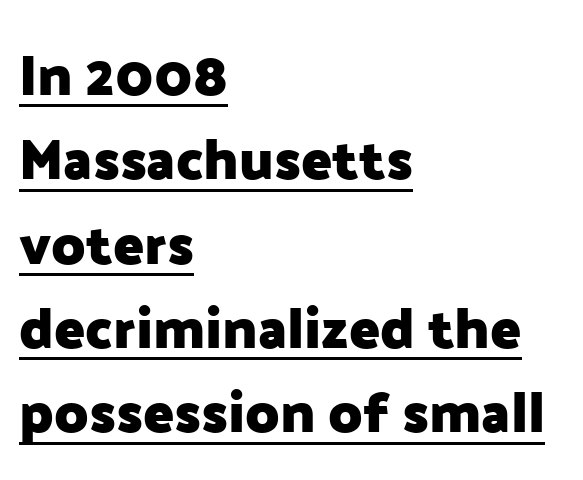
{"serif": "no", "italic": "no", "bold": "yes", "weight": "heavy", "width": "normal", "stroke_contrast": "low", "x_height": "medium", "monospaced": "no", "underline": "yes", "align": "left", "line_spacing": "normal", "line_spacing_ratio": 1.48, "letter_spacing": "normal", "letter_spacing_em": 0.0, "glyph_px": 57}
